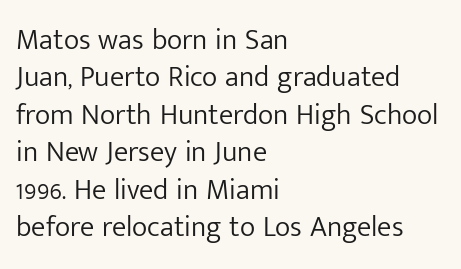
Q: Is the text bold? A: No.
Q: Is the text italic (slanted)? A: No, it is upright.
Q: Is the typeface a serif or a sans-serif typeface? A: Sans-serif.
Q: Is the text underlined? A: No.
Q: How is the paragraph aligned? A: Left-aligned.
Q: Is the spacing between letters normal or unusually wide? A: Normal.
Q: Is the spacing between lines tight, normal or loose? A: Normal.
Q: Width (condensed, normal, or wide)? A: Normal.
Q: Stroke contrast? A: Low.
Q: x-height? A: Medium.
Q: Monospaced? A: No.
